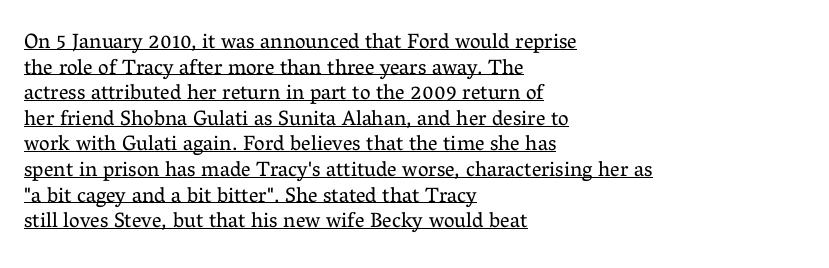
{"italic": "no", "bold": "no", "underline": "yes", "align": "left", "line_spacing_ratio": 1.22, "letter_spacing": "normal", "letter_spacing_em": 0.0, "glyph_px": 21}
